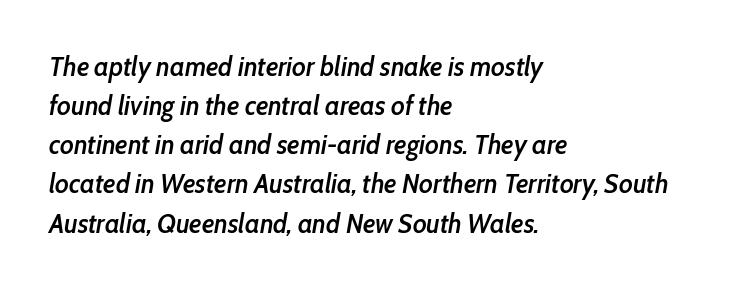
{"italic": "yes", "lean": "right", "slant_degrees": 10, "bold": "semi", "underline": "no", "align": "left", "line_spacing": "normal", "line_spacing_ratio": 1.45, "letter_spacing": "normal", "letter_spacing_em": 0.0, "glyph_px": 27}
